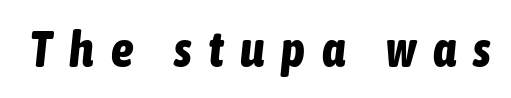
The image shows 50 px bold, condensed type, italic (leaning right); set unusually wide letter spacing (+0.34 em), not underlined; low stroke contrast and a medium x-height.
